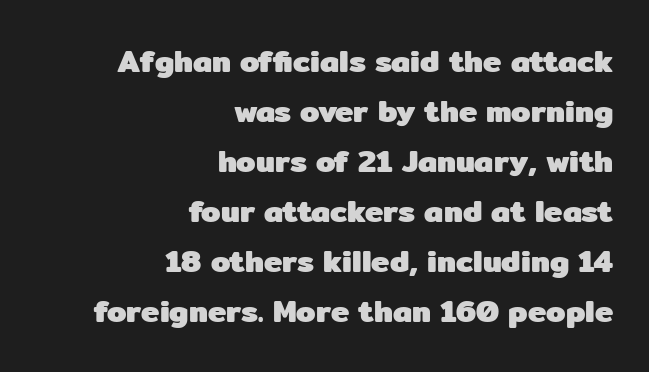
The image shows 31 px heavy sans-serif type, upright; set right-aligned, normal line spacing (1.61x), normal letter spacing, not underlined; low stroke contrast and a medium x-height.
